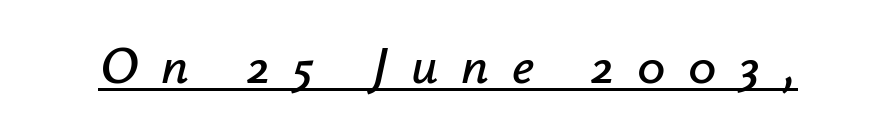
The image shows 53 px text type, italic (leaning right); set unusually wide letter spacing (+0.43 em), underlined; low stroke contrast and a small x-height.
